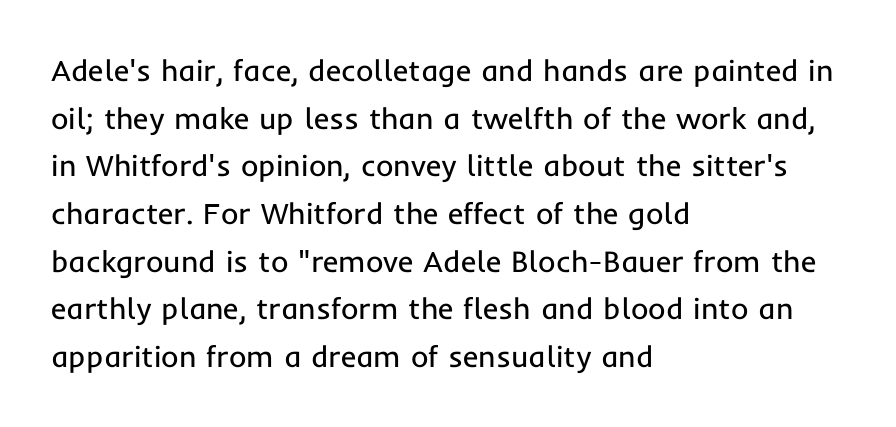
{"serif": "no", "italic": "no", "bold": "no", "weight": "regular", "width": "normal", "stroke_contrast": "low", "x_height": "medium", "monospaced": "no", "underline": "no", "align": "left", "line_spacing": "normal", "line_spacing_ratio": 1.59, "letter_spacing": "normal", "letter_spacing_em": 0.0, "glyph_px": 30}
